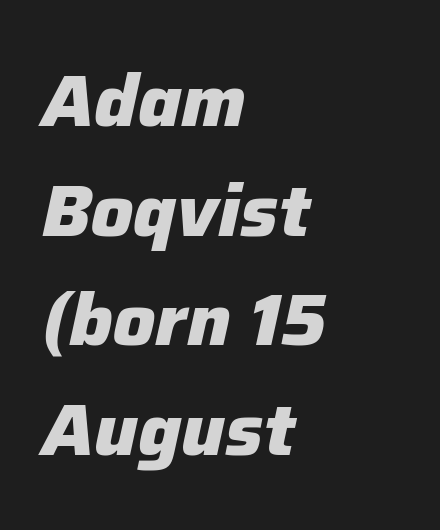
The image shows 74 px heavy type, italic (leaning right); set left-aligned, normal line spacing (1.48x), normal letter spacing, not underlined; low stroke contrast and a medium x-height.
